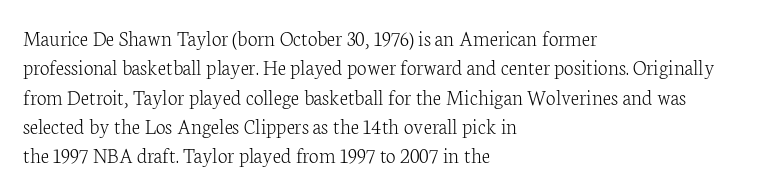
{"italic": "no", "bold": "no", "underline": "no", "align": "left", "line_spacing": "normal", "line_spacing_ratio": 1.33, "letter_spacing": "normal", "letter_spacing_em": 0.0, "glyph_px": 22}
